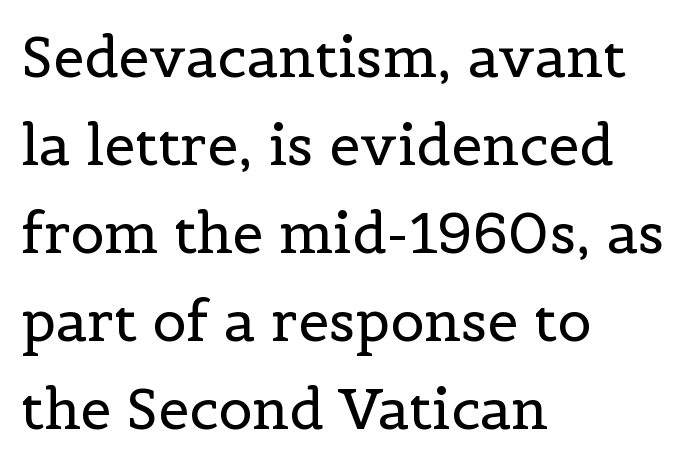
Q: Is the text bold? A: No.
Q: Is the text italic (slanted)? A: No, it is upright.
Q: Is the typeface a serif or a sans-serif typeface? A: Serif.
Q: Is the text underlined? A: No.
Q: How is the paragraph aligned? A: Left-aligned.
Q: Is the spacing between letters normal or unusually wide? A: Normal.
Q: Is the spacing between lines tight, normal or loose? A: Normal.
Q: Width (condensed, normal, or wide)? A: Normal.
Q: x-height? A: Medium.
Q: Monospaced? A: No.
